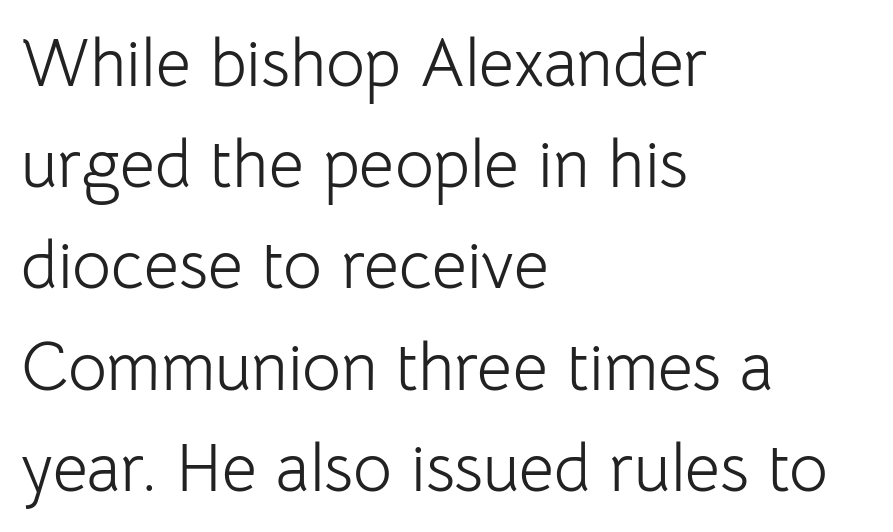
{"serif": "no", "italic": "no", "bold": "no", "weight": "light", "width": "normal", "stroke_contrast": "low", "x_height": "medium", "monospaced": "no", "underline": "no", "align": "left", "line_spacing": "normal", "line_spacing_ratio": 1.51, "letter_spacing": "normal", "letter_spacing_em": 0.0, "glyph_px": 67}
